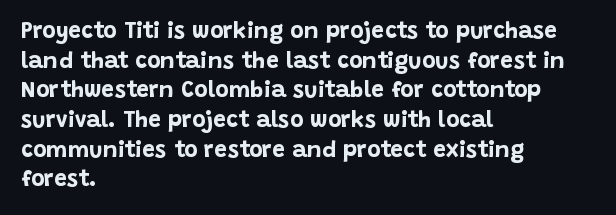
Is there any slant? The stems are plumb. Nothing unusual about the tracking: characters are spaced as the font intends. These words are printed bold, with thick strokes throughout. Evenly set lines give the paragraph a standard silhouette.
